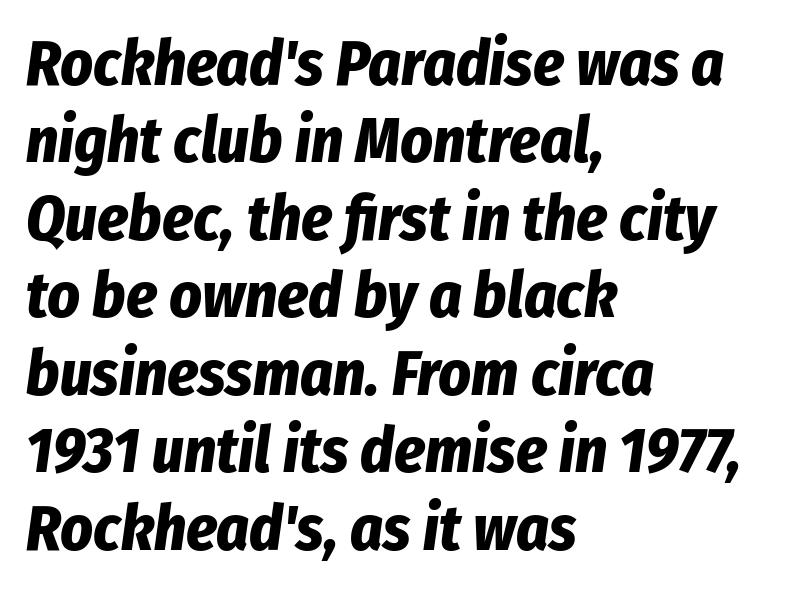
Italic: yes, the glyphs are oblique. The passage shown is not underscored anywhere. Line beginnings align vertically; line endings do not. Looks like regular typesetting: each glyph gets only the width it needs. Does the weight exceed regular? Yes, all the way to bold.
